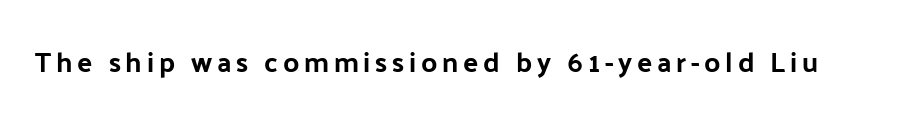
Character widths vary here, with narrow letters taking less room than wide ones. Each row of text sits above clean, open space. A typesetter would label this face a sans. Designer's note — italics off, roman on.
